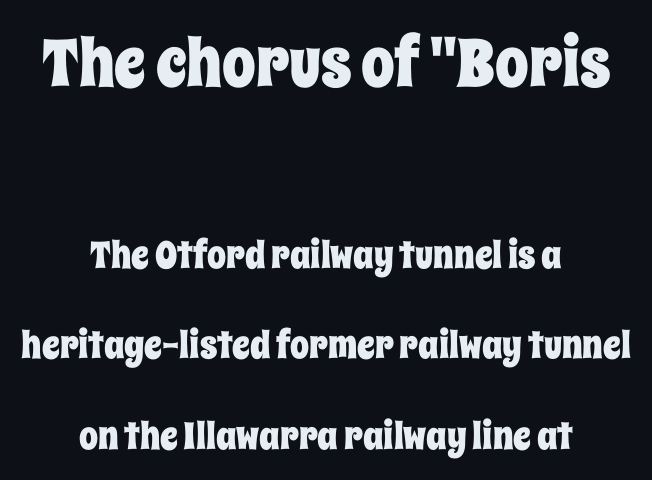
Q: Is the text italic (slanted)? A: No, it is upright.
Q: Is the text underlined? A: No.
Q: How is the paragraph aligned? A: Centered.
Q: Is the spacing between letters normal or unusually wide? A: Normal.
Q: Is the spacing between lines tight, normal or loose? A: Loose.
Q: Which block of text is set in a larger size, the first (top) or the second (bottom)? A: The first (top) one.
Q: Width (condensed, normal, or wide)? A: Condensed.
Q: Stroke contrast? A: Low.
Q: x-height? A: Large.
Q: Monospaced? A: No.
